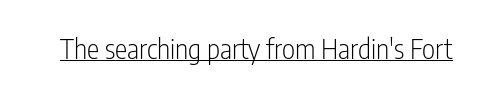
The image shows 28 px light, condensed sans-serif type, upright; set normal letter spacing, underlined; low stroke contrast and a medium x-height.
